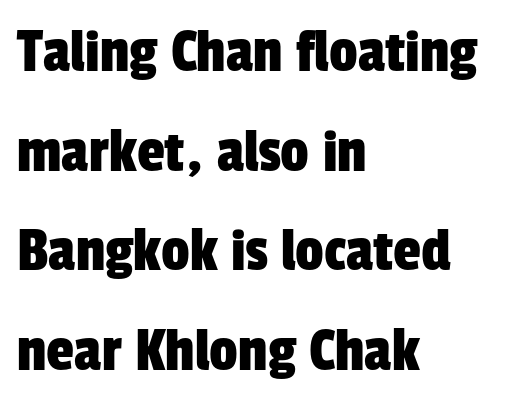
Q: Is the typeface a serif or a sans-serif typeface? A: Sans-serif.
Q: Is the text underlined? A: No.
Q: How is the paragraph aligned? A: Left-aligned.
Q: Is the spacing between letters normal or unusually wide? A: Normal.
Q: Is the spacing between lines tight, normal or loose? A: Normal.
Q: Width (condensed, normal, or wide)? A: Condensed.
Q: Stroke contrast? A: Low.
Q: x-height? A: Medium.
Q: Monospaced? A: No.
